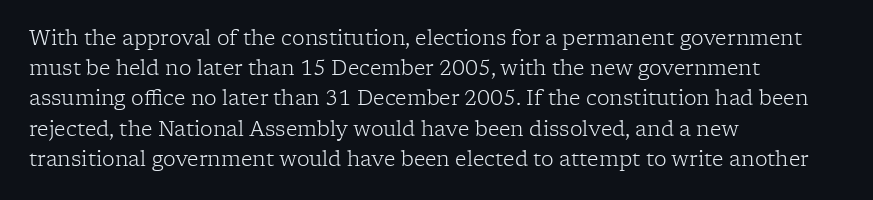
What stands out about the letter spacing? Nothing — it is the standard amount. The axis of the letterforms is exactly vertical. Check the space under the baseline: it is left empty. Evenly set lines give the paragraph a standard silhouette.
